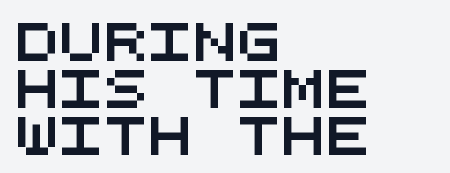
Honestly, the row spacing looks completely unremarkable. Decoration check: the copy has no underline. What stands out about the letter spacing? Nothing — it is the standard amount. Monospaced: the letters line up in strict vertical columns. The rendering anchors every line to the left-hand side. Note: no serifs on the glyphs.
